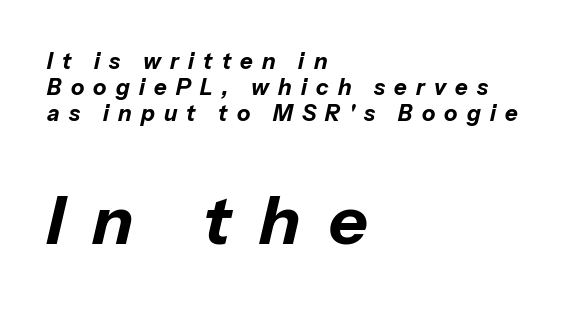
The image shows 67 px bold type, italic (leaning right); set left-aligned, line spacing 1.19x, unusually wide letter spacing (+0.42 em), not underlined; the second (bottom) block is 3.05x larger; low stroke contrast and a medium x-height.
